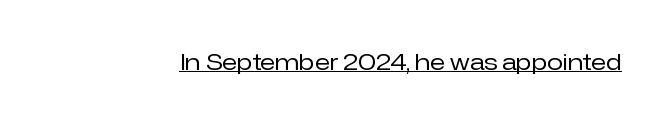
Q: Is the text bold? A: No.
Q: Is the text italic (slanted)? A: No, it is upright.
Q: Is the text underlined? A: Yes.
Q: Is the spacing between letters normal or unusually wide? A: Normal.
